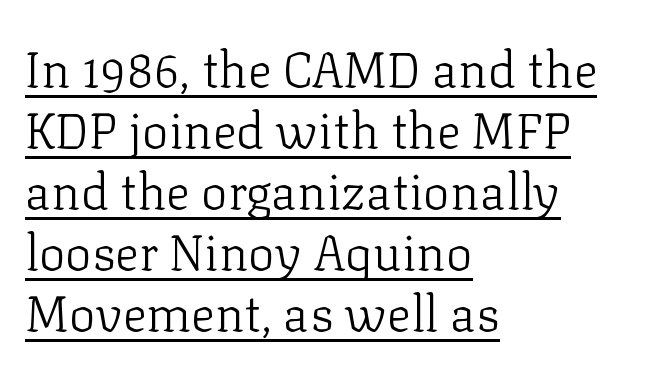
{"serif": "yes", "italic": "no", "bold": "no", "weight": "light", "width": "normal", "stroke_contrast": "low", "x_height": "medium", "monospaced": "no", "underline": "yes", "align": "left", "line_spacing_ratio": 1.22, "letter_spacing": "normal", "letter_spacing_em": 0.0, "glyph_px": 50}
